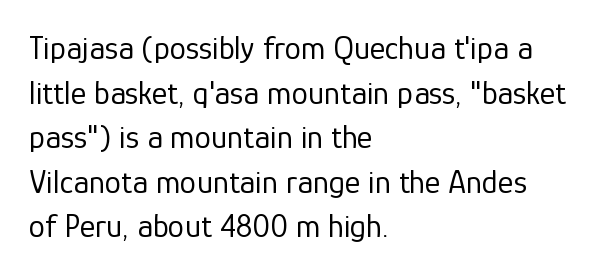
Vertically, the passage feels balanced, rows spaced as you'd expect. The strip under each line holds only bare page. Here the designer chose a conventional face with non-uniform glyph widths. Compared with typical body copy, the letter spacing here is the same. This sample uses a sans-serif face. A quiet, ordinary-to-light weight characterises the typeface.
